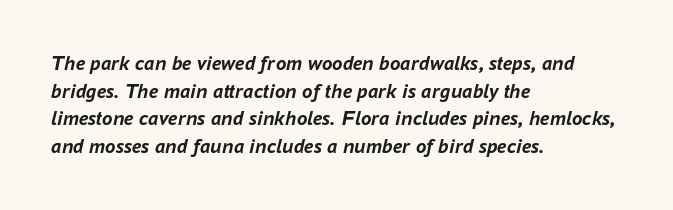
Q: Is the text bold? A: Yes.
Q: Is the text italic (slanted)? A: Yes, it leans right by about 16 degrees.
Q: Is the text underlined? A: No.
Q: How is the paragraph aligned? A: Left-aligned.
Q: Is the spacing between letters normal or unusually wide? A: Normal.
Q: Is the spacing between lines tight, normal or loose? A: Normal.
